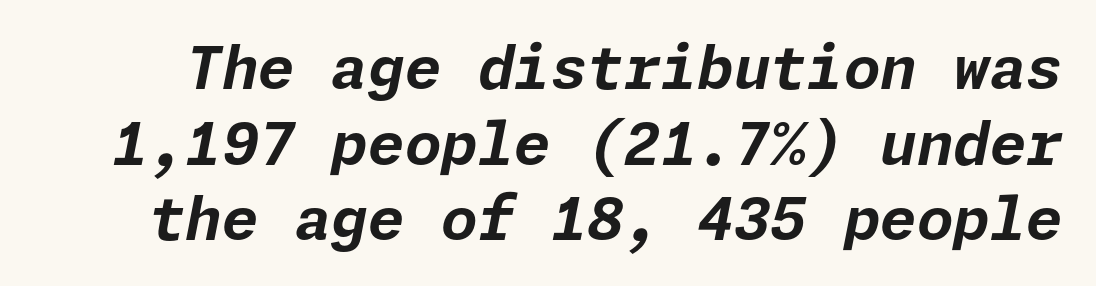
In terms of letterspacing, this is plain default setting. Whoever set this chose a conventional vertical rhythm. Letters rest on an invisible, unmarked baseline. Each glyph is drawn with heavy, bold strokes. You can tell it's italic because the verticals aren't actually vertical.
